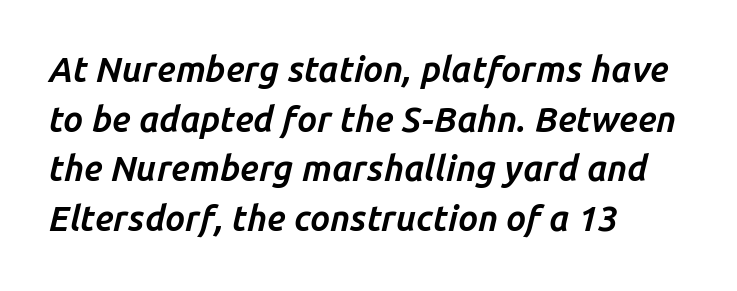
The baseline area is clear. Style check: oblique. Strokes here are thick enough to call this a true bold. Think of a printed novel: that variable character pitch is what you see here. The line-height multiplier appears to be the usual default. The passage shown has conventional tracking throughout.
